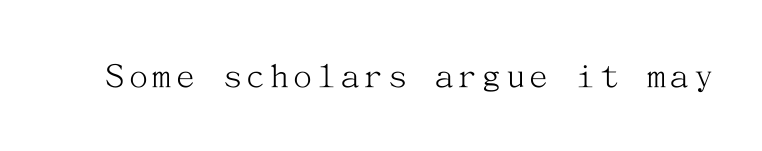
The string is rendered with underlining switched off. Unbolded letterforms with no extra heft. Ascenders rise straight up at ninety degrees. The designer went with a serif here, giving each stem small feet.
